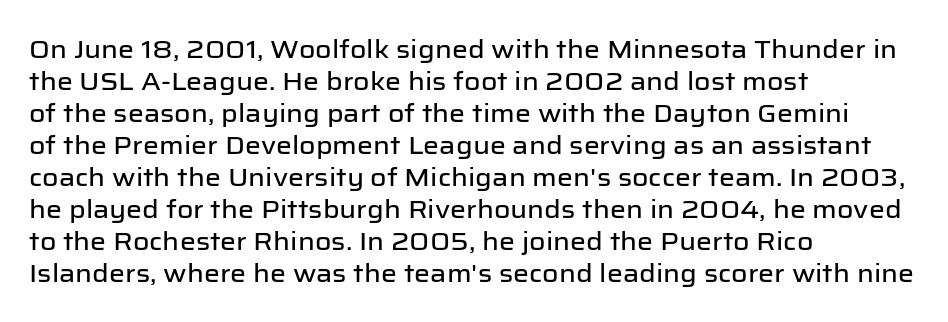
The image shows 25 px text type, upright; set left-aligned, normal line spacing (1.28x), normal letter spacing, not underlined.
